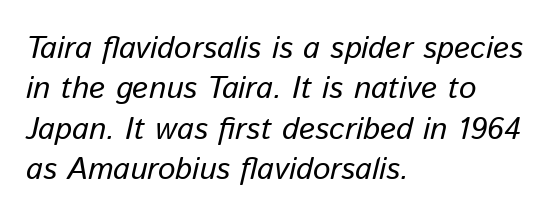
The rendering anchors every line to the left-hand side. The gaps between neighbouring characters are ordinary and unremarkable. Just letters on the line, the space beneath them empty. If you drew a line through each stem, it would be angled. Looks like regular typesetting: each glyph gets only the width it needs.
